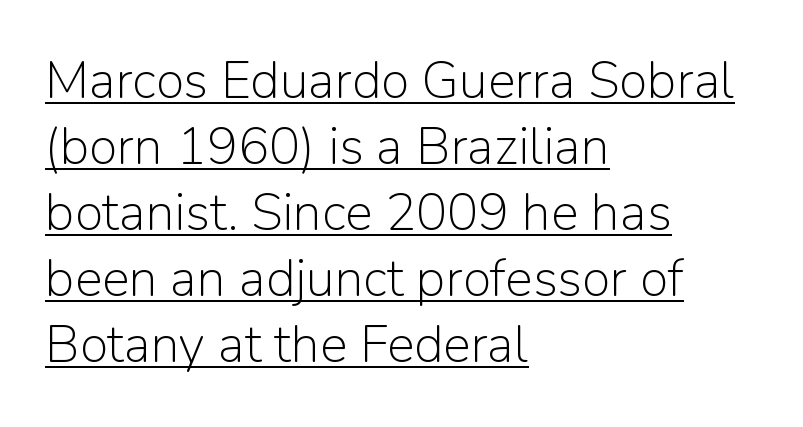
{"serif": "no", "italic": "no", "bold": "no", "weight": "light", "width": "normal", "stroke_contrast": "low", "x_height": "medium", "monospaced": "no", "underline": "yes", "align": "left", "line_spacing": "normal", "line_spacing_ratio": 1.27, "letter_spacing": "normal", "letter_spacing_em": 0.0, "glyph_px": 52}
